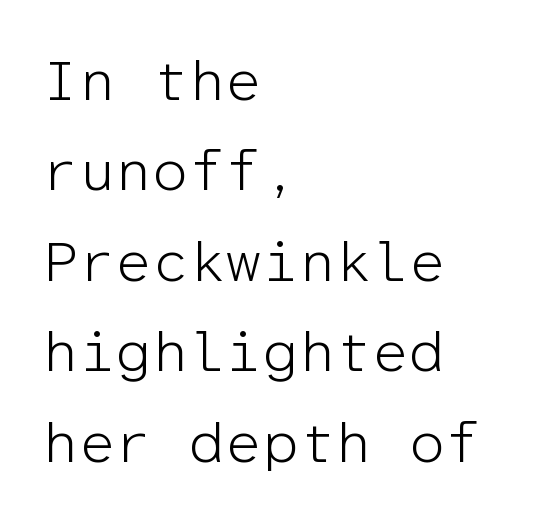
{"serif": "no", "italic": "no", "bold": "no", "weight": "light", "width": "normal", "stroke_contrast": "low", "x_height": "medium", "monospaced": "yes", "underline": "no", "align": "left", "line_spacing": "normal", "line_spacing_ratio": 1.56, "letter_spacing": "normal", "letter_spacing_em": 0.0, "glyph_px": 58}
